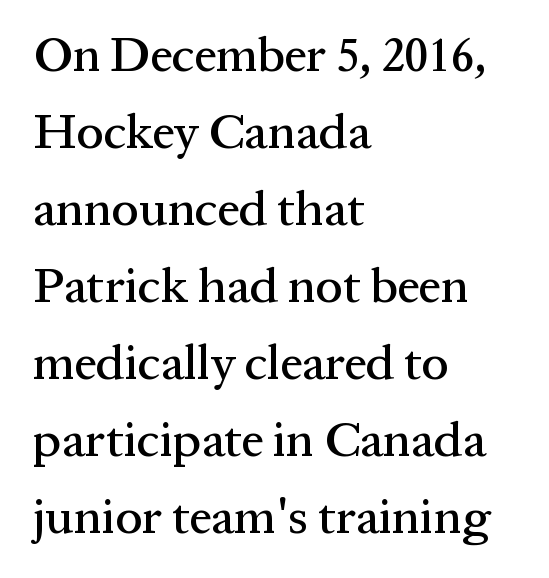
{"serif": "yes", "italic": "no", "width": "normal", "stroke_contrast": "medium", "x_height": "medium", "monospaced": "no", "underline": "no", "align": "left", "line_spacing": "normal", "line_spacing_ratio": 1.57, "letter_spacing": "normal", "letter_spacing_em": 0.0, "glyph_px": 49}
